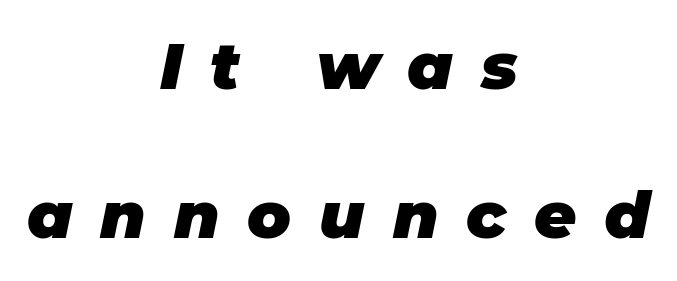
Q: Is the text bold? A: Yes.
Q: Is the text italic (slanted)? A: Yes, it leans right by about 11 degrees.
Q: Is the text underlined? A: No.
Q: How is the paragraph aligned? A: Centered.
Q: Is the spacing between letters normal or unusually wide? A: Unusually wide.
Q: Is the spacing between lines tight, normal or loose? A: Loose.
Q: Width (condensed, normal, or wide)? A: Normal.
Q: Stroke contrast? A: Low.
Q: x-height? A: Large.
Q: Monospaced? A: No.
